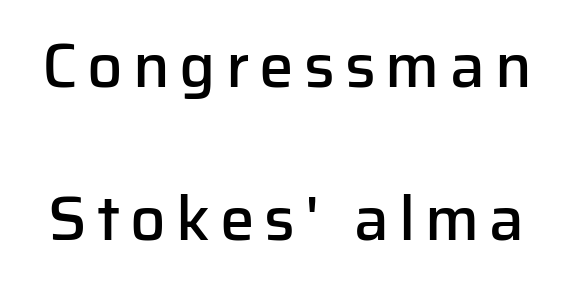
The image shows 62 px semibold sans-serif type, upright; set loose line spacing (2.47x), not underlined; low stroke contrast and a medium x-height.
